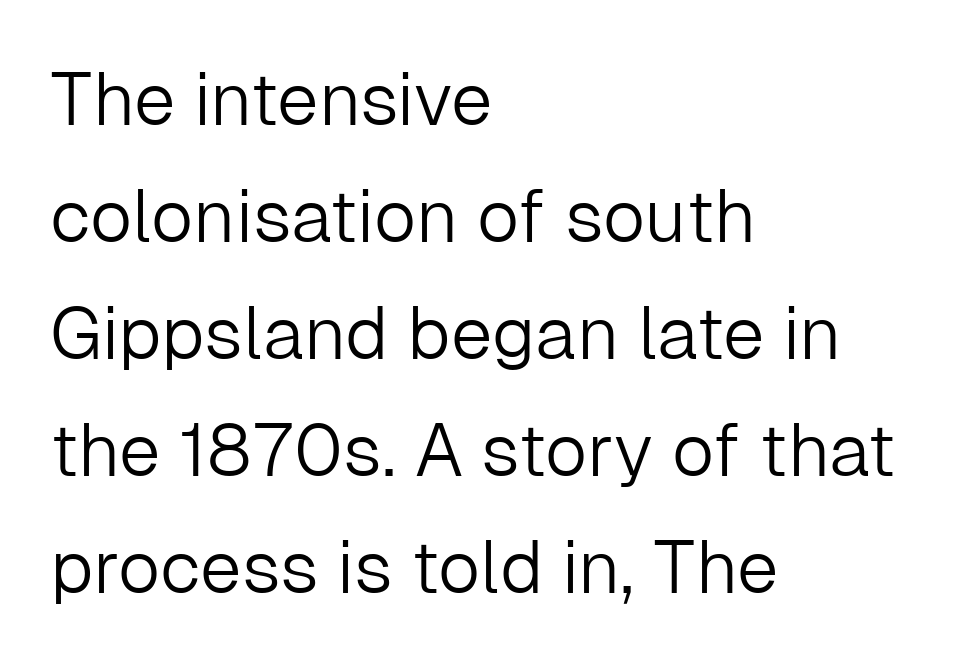
{"serif": "no", "italic": "no", "bold": "no", "weight": "light", "width": "normal", "stroke_contrast": "low", "x_height": "medium", "monospaced": "no", "underline": "no", "align": "left", "line_spacing": "normal", "line_spacing_ratio": 1.58, "letter_spacing": "normal", "letter_spacing_em": 0.0, "glyph_px": 74}
